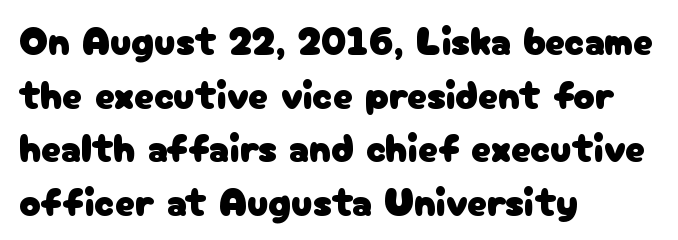
{"serif": "no", "italic": "no", "width": "normal", "stroke_contrast": "low", "x_height": "medium", "monospaced": "no", "underline": "no", "align": "left", "line_spacing": "normal", "line_spacing_ratio": 1.34, "letter_spacing": "normal", "letter_spacing_em": 0.0, "glyph_px": 40}
